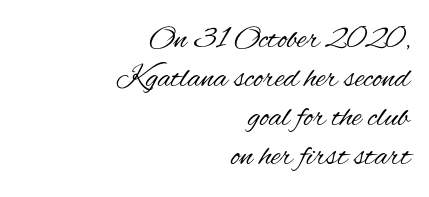
Q: Is the text bold? A: No.
Q: Is the text italic (slanted)? A: Yes.
Q: Is the typeface a serif or a sans-serif typeface? A: Sans-serif.
Q: Is the text underlined? A: No.
Q: How is the paragraph aligned? A: Right-aligned.
Q: Is the spacing between letters normal or unusually wide? A: Normal.
Q: Width (condensed, normal, or wide)? A: Condensed.
Q: Stroke contrast? A: Medium.
Q: x-height? A: Small.
Q: Monospaced? A: No.
